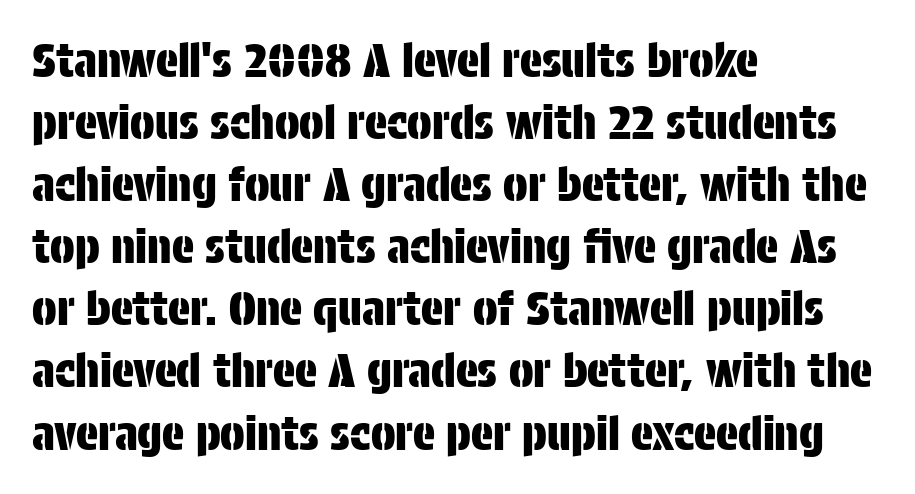
Short note: letters normally spaced. The lines sit at an ordinary, default distance from one another. Do the characters align in a grid? No, the font is proportional. Each letter's strokes conclude bluntly, with no projecting serifs.
